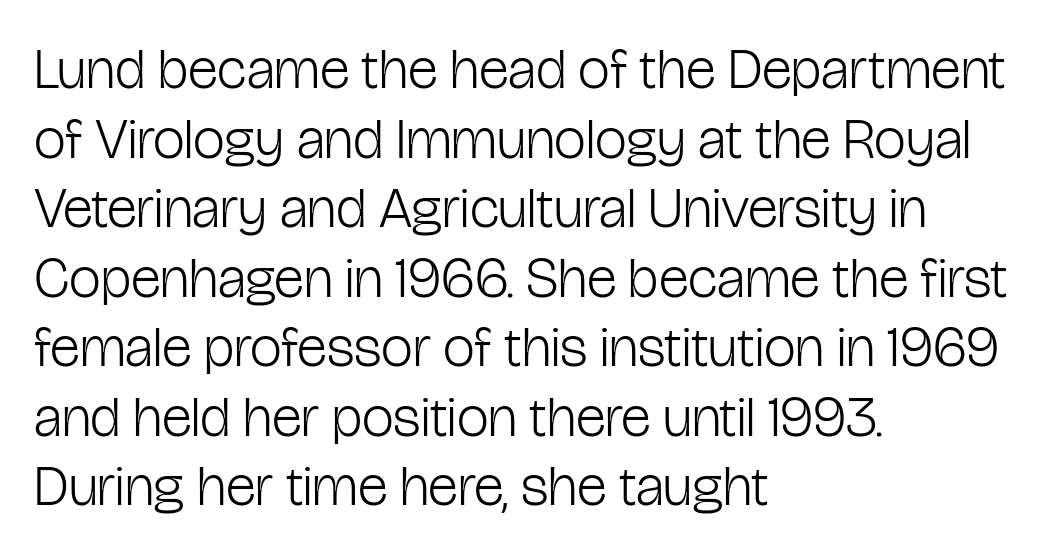
Horizontally, the lines are justified to the leading edge only. Words appear dense and cohesive because spacing is normal. Does the type have serifs? No, each stem ends abruptly. Proportional: the letters do not fall into vertical columns. The lettering holds an erect, upright posture throughout.
